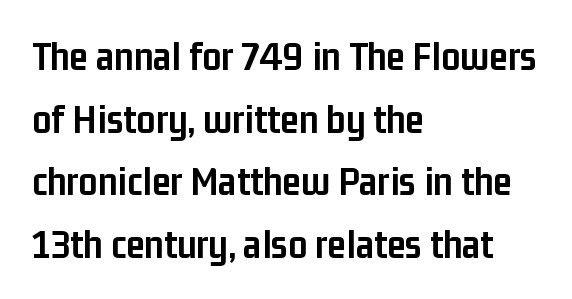
{"serif": "no", "italic": "no", "bold": "yes", "weight": "semibold", "width": "condensed", "stroke_contrast": "low", "x_height": "medium", "monospaced": "no", "underline": "no", "align": "left", "line_spacing": "normal", "line_spacing_ratio": 1.49, "letter_spacing": "normal", "letter_spacing_em": 0.0, "glyph_px": 42}
